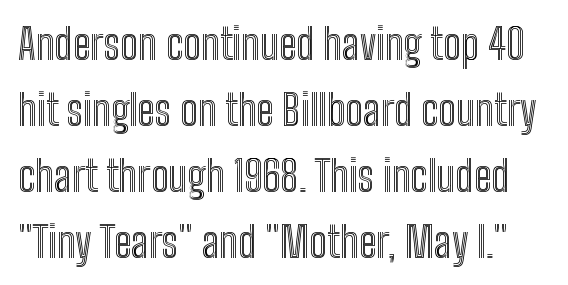
There is no visible air inserted between adjacent glyphs. Rule under the text: the space is simply empty. The line-height multiplier appears to be the usual default. Notice how the stems are strictly vertical — no italics here. Proportional: the letters do not fall into vertical columns.
